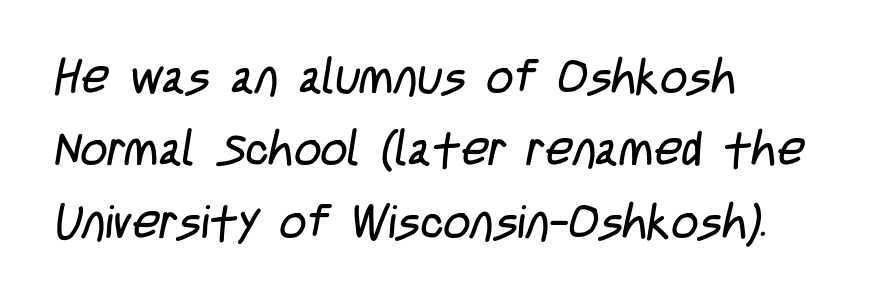
Does the leading feel generous? No, just average. This is sans-serif lettering, the kind often seen on screens and signage. Stroke mass is kept to a normal reading level or below. Only glyphs here, with clear space below each row.
